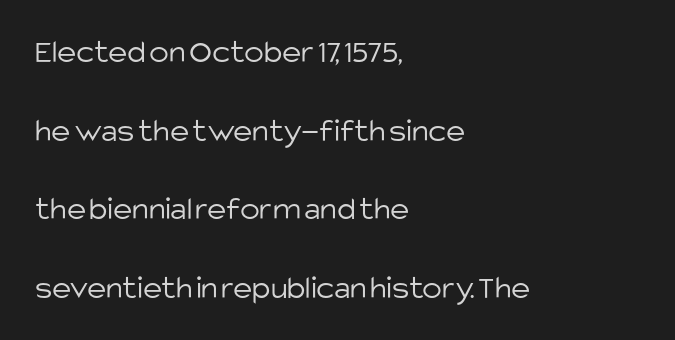
Q: Is the text bold? A: No.
Q: Is the text italic (slanted)? A: No, it is upright.
Q: Is the typeface a serif or a sans-serif typeface? A: Sans-serif.
Q: Is the text underlined? A: No.
Q: How is the paragraph aligned? A: Left-aligned.
Q: Is the spacing between letters normal or unusually wide? A: Normal.
Q: Is the spacing between lines tight, normal or loose? A: Loose.
Q: Width (condensed, normal, or wide)? A: Normal.
Q: Stroke contrast? A: Low.
Q: x-height? A: Large.
Q: Monospaced? A: No.
